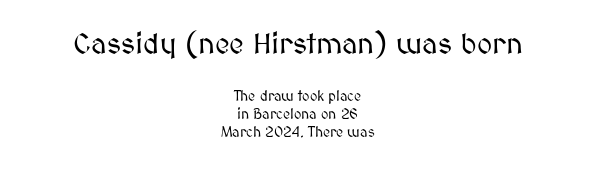
Q: Is the text italic (slanted)? A: No, it is upright.
Q: Is the text underlined? A: No.
Q: How is the paragraph aligned? A: Centered.
Q: Is the spacing between letters normal or unusually wide? A: Normal.
Q: Is the spacing between lines tight, normal or loose? A: Normal.
Q: Which block of text is set in a larger size, the first (top) or the second (bottom)? A: The first (top) one.
Q: Width (condensed, normal, or wide)? A: Normal.
Q: Stroke contrast? A: Medium.
Q: x-height? A: Medium.
Q: Monospaced? A: No.
